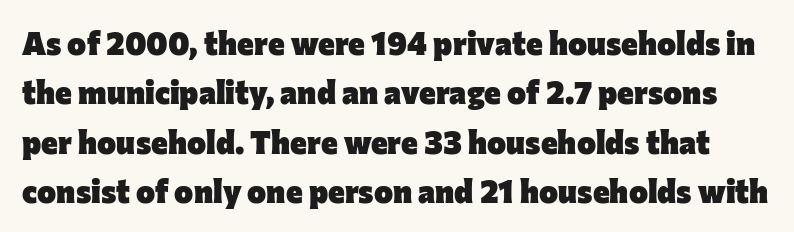
{"serif": "no", "italic": "no", "bold": "yes", "weight": "heavy", "width": "normal", "stroke_contrast": "low", "x_height": "medium", "monospaced": "no", "underline": "no", "line_spacing": "normal", "line_spacing_ratio": 1.54, "letter_spacing": "normal", "letter_spacing_em": 0.0, "glyph_px": 32}
